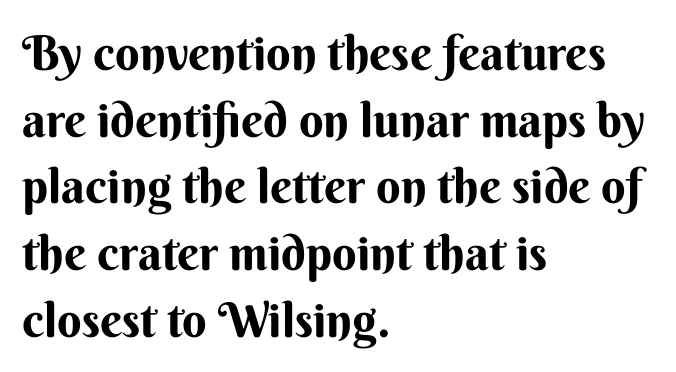
{"serif": "no", "italic": "no", "width": "normal", "stroke_contrast": "medium", "x_height": "small", "monospaced": "no", "underline": "no", "align": "left", "line_spacing": "normal", "line_spacing_ratio": 1.39, "letter_spacing": "normal", "letter_spacing_em": 0.0, "glyph_px": 48}
